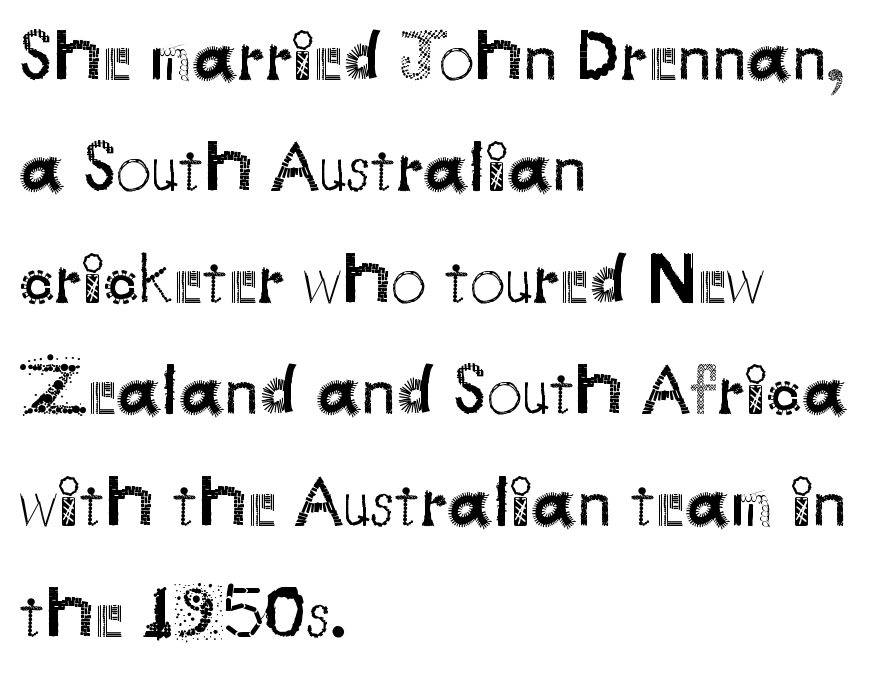
The image shows 71 px regular-weight sans-serif type, upright; set left-aligned, normal line spacing (1.57x), normal letter spacing, not underlined; medium stroke contrast and a small x-height.
